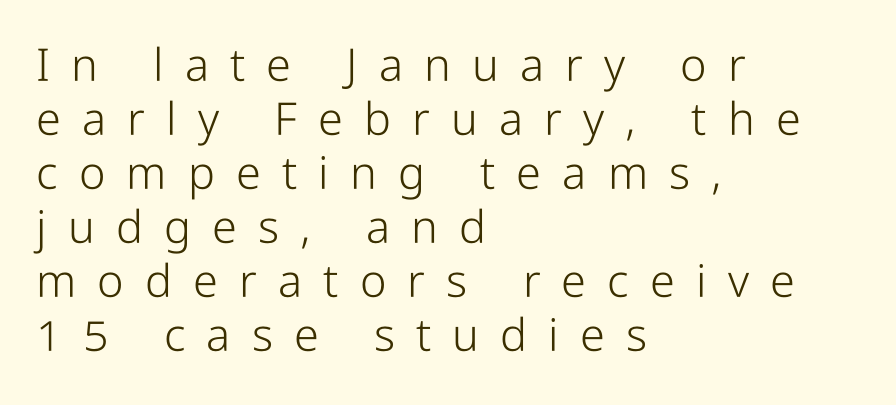
Does extra space separate the letters? Yes, quite a lot of it. Casual observation: everything's shoved over to the left. A roman cut, with each character standing at attention. Regarding serifs, this sample does without them. The space directly below the letters is spotless. You could not count columns in this text — the font is proportionally spaced.
